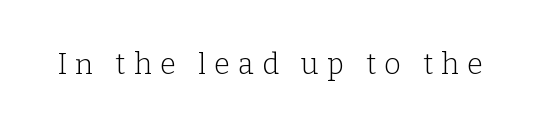
A typesetter would call this proportional, since set widths differ per character. Nothing heavy about these letters — not bold at all. You can tell it's not italic because the verticals are truly vertical. A bare baseline throughout the passage.
